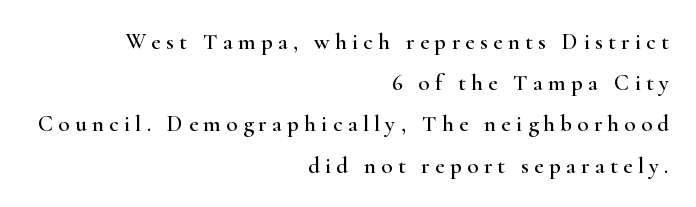
Does extra space separate the letters? Yes, quite a lot of it. The lettering holds an erect, upright posture throughout. A flush-right, rag-left setting is used for this passage. Decoration check: the copy has no underline.
